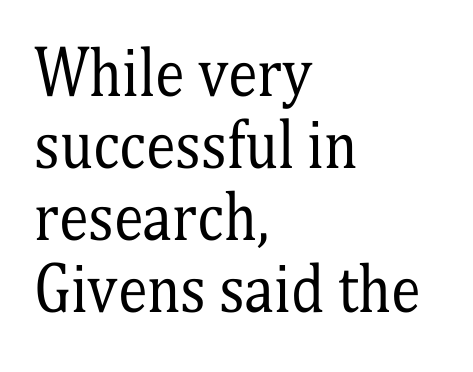
Q: Is the text bold? A: No.
Q: Is the text italic (slanted)? A: No, it is upright.
Q: Is the typeface a serif or a sans-serif typeface? A: Serif.
Q: Is the text underlined? A: No.
Q: How is the paragraph aligned? A: Left-aligned.
Q: Is the spacing between letters normal or unusually wide? A: Normal.
Q: Width (condensed, normal, or wide)? A: Condensed.
Q: Stroke contrast? A: Medium.
Q: x-height? A: Medium.
Q: Monospaced? A: No.
